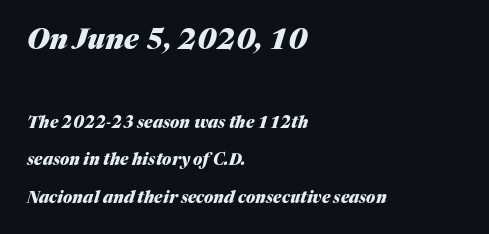
{"italic": "yes", "lean": "right", "slant_degrees": 17, "bold": "yes", "weight": "heavy", "width": "normal", "stroke_contrast": "medium", "x_height": "medium", "monospaced": "no", "underline": "no", "align": "left", "line_spacing": "loose", "line_spacing_ratio": 2.34, "letter_spacing": "normal", "letter_spacing_em": 0.0, "larger_block": "first", "size_ratio": 1.75, "glyph_px": 28}
